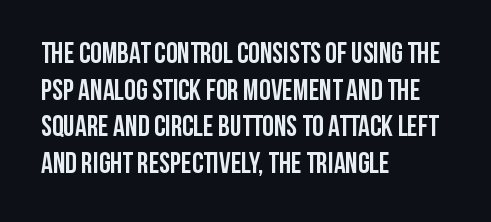
Q: Is the text bold? A: Yes.
Q: Is the text italic (slanted)? A: No, it is upright.
Q: Is the typeface a serif or a sans-serif typeface? A: Sans-serif.
Q: Is the text underlined? A: No.
Q: How is the paragraph aligned? A: Left-aligned.
Q: Is the spacing between letters normal or unusually wide? A: Normal.
Q: Is the spacing between lines tight, normal or loose? A: Normal.
Q: Width (condensed, normal, or wide)? A: Condensed.
Q: Stroke contrast? A: Low.
Q: x-height? A: Large.
Q: Monospaced? A: No.
